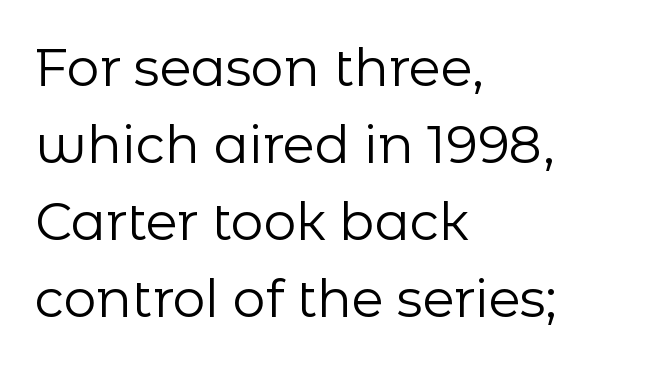
The image shows 52 px regular-weight sans-serif type, upright; set left-aligned, normal line spacing (1.48x), normal letter spacing, not underlined; low stroke contrast and a medium x-height.
